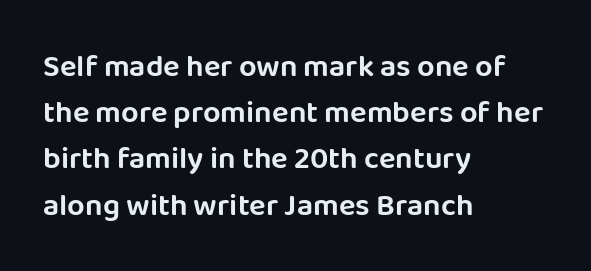
Q: Is the text italic (slanted)? A: No, it is upright.
Q: Is the typeface a serif or a sans-serif typeface? A: Sans-serif.
Q: Is the text underlined? A: No.
Q: How is the paragraph aligned? A: Left-aligned.
Q: Is the spacing between letters normal or unusually wide? A: Normal.
Q: Is the spacing between lines tight, normal or loose? A: Normal.
Q: Width (condensed, normal, or wide)? A: Normal.
Q: Stroke contrast? A: Low.
Q: x-height? A: Large.
Q: Monospaced? A: No.
